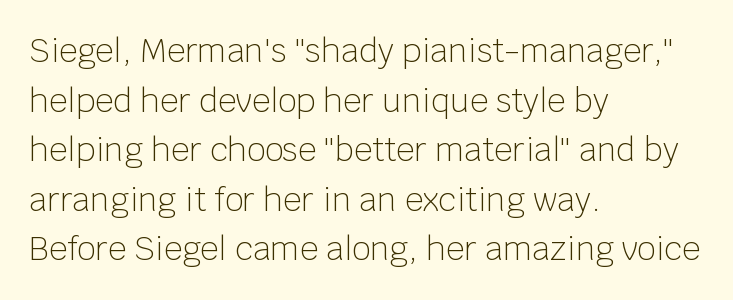
The image shows 32 px light sans-serif type, upright; set left-aligned, normal line spacing (1.55x), normal letter spacing, not underlined; low stroke contrast and a large x-height.
